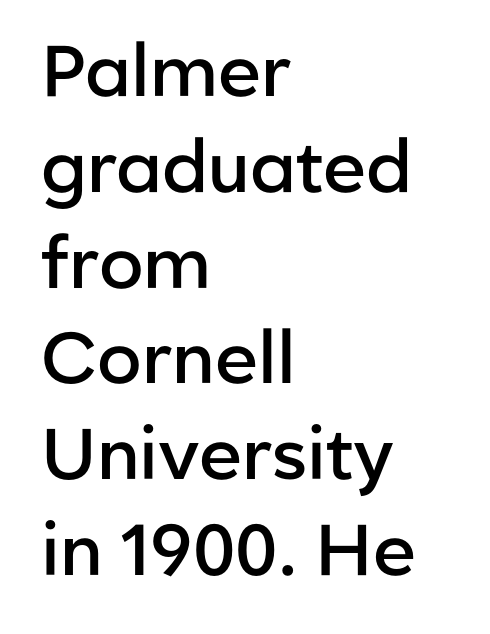
Look at the tracking — it's just the regular setting, nothing added. The letters advance in unequal steps, a hallmark of proportional type. Does the type have serifs? No, each stem ends abruptly. Summary of weight: moderately heavy, a semibold. The passage shown stacks its lines at a standard gap. A bare baseline throughout the passage.
